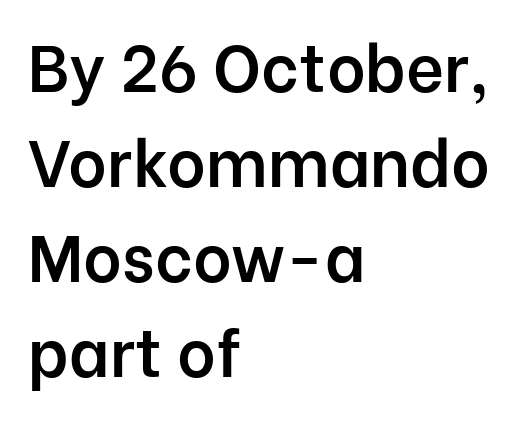
{"serif": "no", "italic": "no", "bold": "semi", "weight": "semibold", "width": "normal", "stroke_contrast": "low", "x_height": "medium", "monospaced": "no", "underline": "no", "align": "left", "line_spacing": "normal", "line_spacing_ratio": 1.44, "letter_spacing": "normal", "letter_spacing_em": 0.0, "glyph_px": 66}
